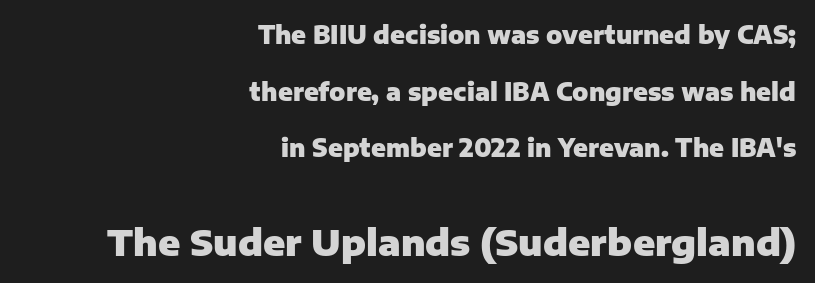
{"serif": "no", "italic": "no", "bold": "yes", "weight": "heavy", "width": "normal", "stroke_contrast": "low", "x_height": "medium", "monospaced": "no", "underline": "no", "align": "right", "line_spacing": "loose", "line_spacing_ratio": 2.36, "letter_spacing": "normal", "letter_spacing_em": 0.0, "larger_block": "second", "size_ratio": 1.5, "glyph_px": 36}
